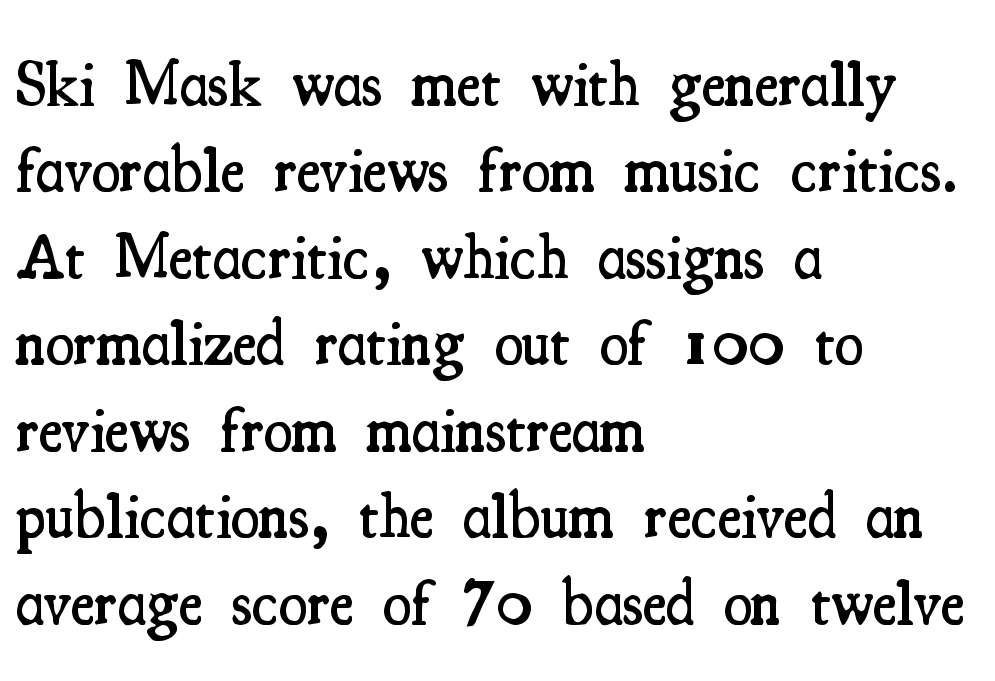
The image shows 65 px semibold, condensed serif type, upright; set left-aligned, normal line spacing (1.33x), normal letter spacing, not underlined; medium stroke contrast and a small x-height.
